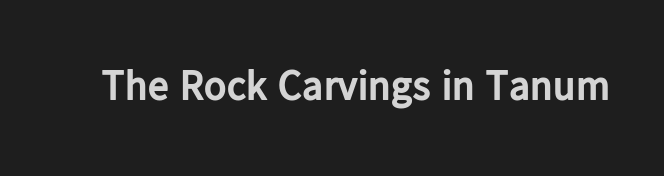
{"serif": "no", "italic": "no", "bold": "yes", "weight": "bold", "width": "normal", "stroke_contrast": "low", "x_height": "medium", "monospaced": "no", "underline": "no", "letter_spacing": "normal", "letter_spacing_em": 0.0, "glyph_px": 42}
